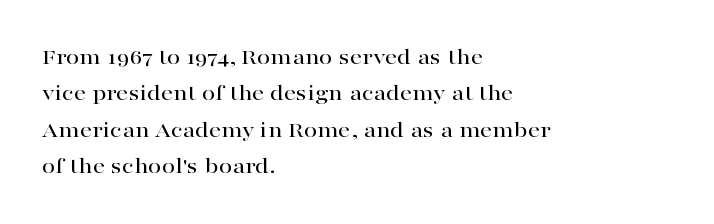
The image shows 24 px text type, upright; set left-aligned, normal line spacing (1.52x), normal letter spacing, not underlined.
